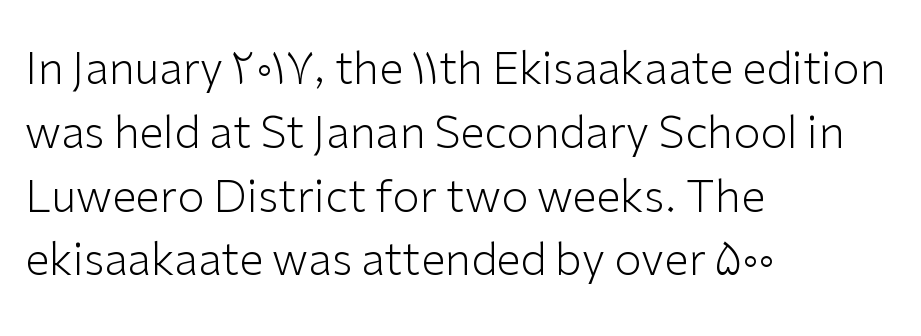
The image shows 44 px light sans-serif type, upright; set left-aligned, normal line spacing (1.45x), normal letter spacing, not underlined; low stroke contrast and a medium x-height.
